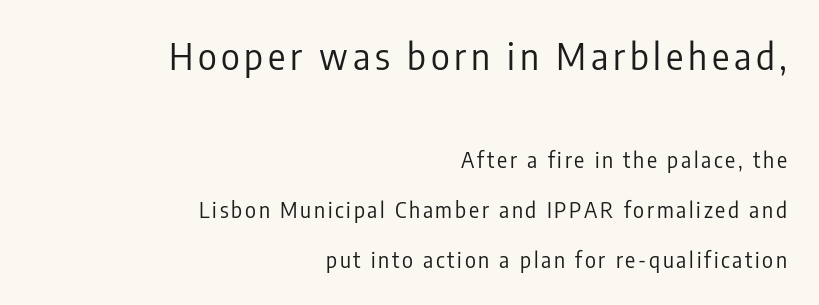
Quick note: interline space is abundant. The passage shown is not underscored anywhere. Posture: vertical. The rendering uses natural spacing where letterforms have individual widths. You can tell from the bare stems that sans-serif type was used. A quiet, ordinary-to-light weight characterises the typeface.
